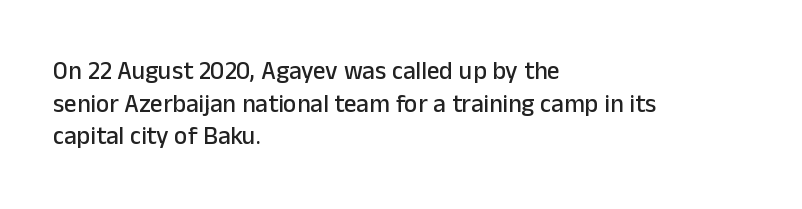
Q: Is the text italic (slanted)? A: No, it is upright.
Q: Is the text underlined? A: No.
Q: How is the paragraph aligned? A: Left-aligned.
Q: Is the spacing between letters normal or unusually wide? A: Normal.
Q: Is the spacing between lines tight, normal or loose? A: Normal.
